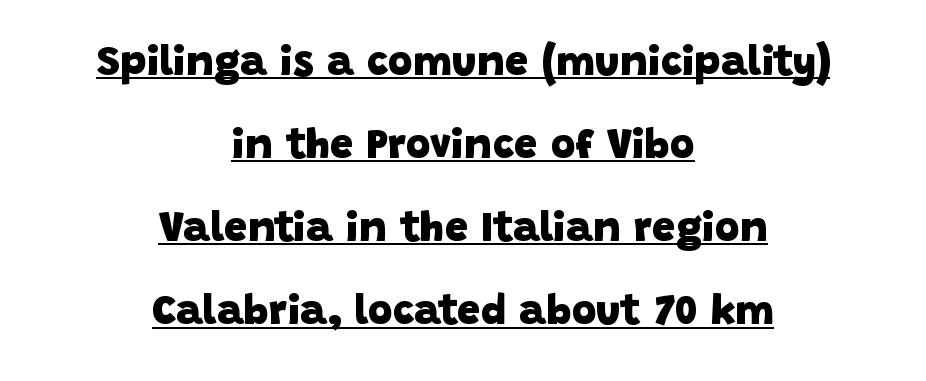
The image shows 42 px heavy sans-serif type; set centered, loose line spacing (1.98x), normal letter spacing, underlined; low stroke contrast and a large x-height.
